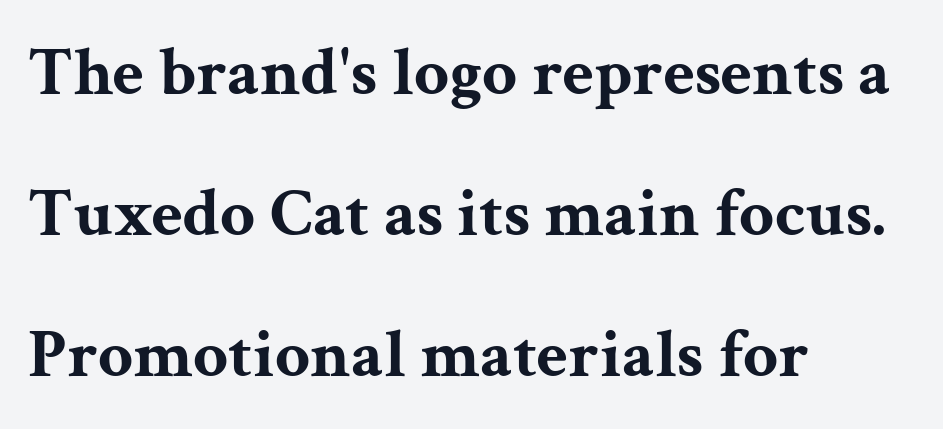
Q: Is the text bold? A: Yes.
Q: Is the text italic (slanted)? A: No, it is upright.
Q: Is the typeface a serif or a sans-serif typeface? A: Serif.
Q: Is the text underlined? A: No.
Q: How is the paragraph aligned? A: Left-aligned.
Q: Is the spacing between letters normal or unusually wide? A: Normal.
Q: Is the spacing between lines tight, normal or loose? A: Loose.
Q: Width (condensed, normal, or wide)? A: Wide.
Q: Stroke contrast? A: Medium.
Q: x-height? A: Medium.
Q: Monospaced? A: No.
